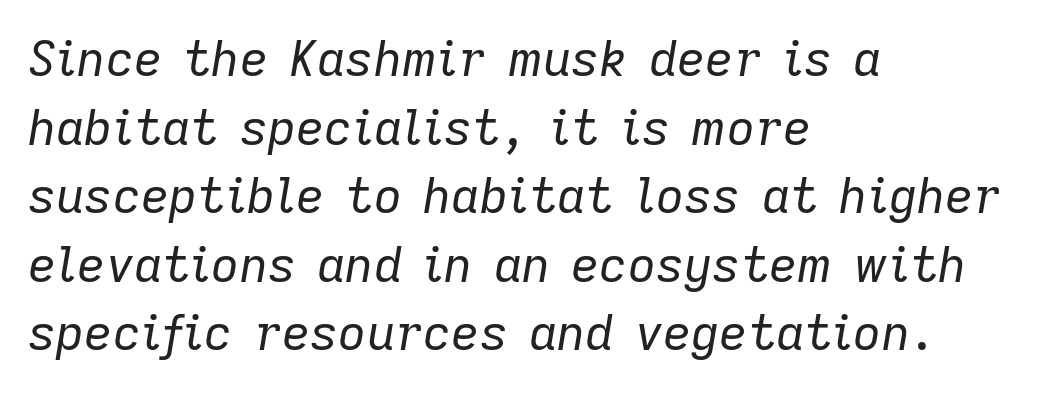
Q: Is the text bold? A: No.
Q: Is the text italic (slanted)? A: Yes, it leans right by about 9 degrees.
Q: Is the text underlined? A: No.
Q: How is the paragraph aligned? A: Left-aligned.
Q: Is the spacing between letters normal or unusually wide? A: Normal.
Q: Is the spacing between lines tight, normal or loose? A: Normal.
Q: Width (condensed, normal, or wide)? A: Normal.
Q: Stroke contrast? A: Low.
Q: x-height? A: Medium.
Q: Monospaced? A: No.
